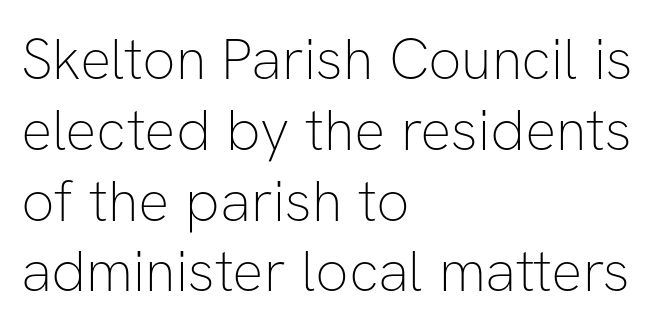
Q: Is the text bold? A: No.
Q: Is the text italic (slanted)? A: No, it is upright.
Q: Is the typeface a serif or a sans-serif typeface? A: Sans-serif.
Q: Is the text underlined? A: No.
Q: How is the paragraph aligned? A: Left-aligned.
Q: Is the spacing between letters normal or unusually wide? A: Normal.
Q: Width (condensed, normal, or wide)? A: Normal.
Q: Stroke contrast? A: Low.
Q: x-height? A: Medium.
Q: Monospaced? A: No.
